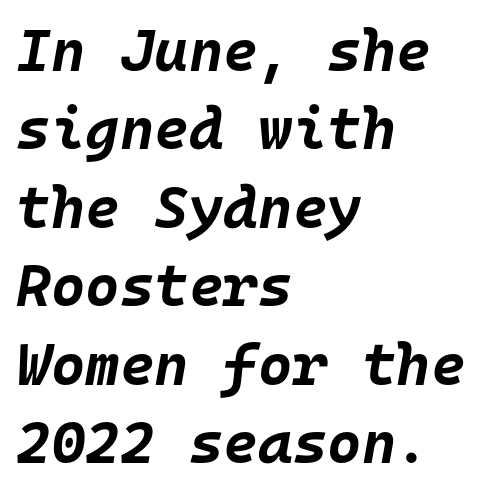
{"italic": "yes", "lean": "right", "slant_degrees": 10, "bold": "yes", "weight": "bold", "width": "normal", "stroke_contrast": "low", "x_height": "large", "monospaced": "yes", "underline": "no", "align": "left", "line_spacing": "normal", "line_spacing_ratio": 1.33, "letter_spacing": "normal", "letter_spacing_em": 0.0, "glyph_px": 59}
